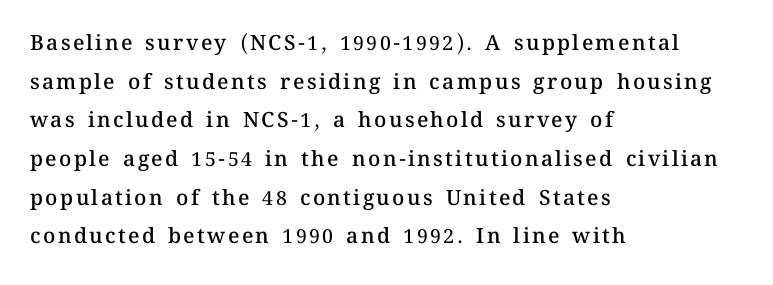
How heavy is the stroke? Medium-heavy — a semibold, shy of bold. The foot of each line stays bare and open. Short and long lines alike share a common starting point at left. Unlike italic type, these characters show no tilt at all.
